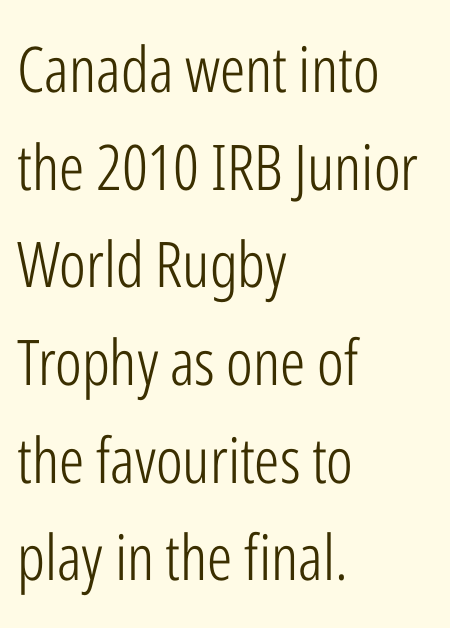
The image shows 63 px light, condensed sans-serif type, upright; set left-aligned, normal line spacing (1.55x), normal letter spacing, not underlined; low stroke contrast and a medium x-height.
